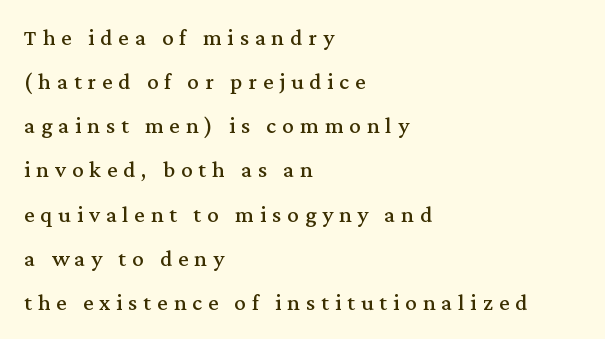
Q: Is the text italic (slanted)? A: No, it is upright.
Q: Is the text underlined? A: No.
Q: How is the paragraph aligned? A: Left-aligned.
Q: Is the spacing between letters normal or unusually wide? A: Unusually wide.
Q: Is the spacing between lines tight, normal or loose? A: Loose.
